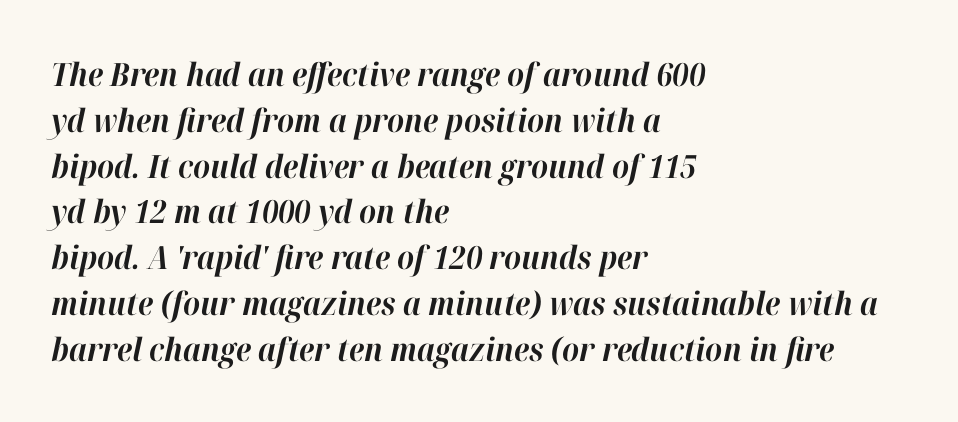
{"italic": "yes", "lean": "right", "slant_degrees": 12, "bold": "yes", "weight": "bold", "width": "normal", "stroke_contrast": "high", "x_height": "medium", "monospaced": "no", "underline": "no", "align": "left", "line_spacing": "normal", "line_spacing_ratio": 1.43, "letter_spacing": "normal", "letter_spacing_em": 0.0, "glyph_px": 32}
